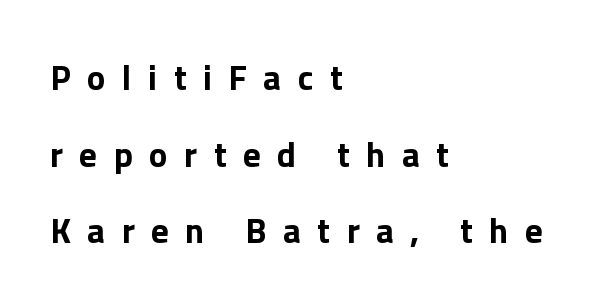
Q: Is the text bold? A: Yes.
Q: Is the text italic (slanted)? A: No, it is upright.
Q: Is the typeface a serif or a sans-serif typeface? A: Sans-serif.
Q: Is the text underlined? A: No.
Q: How is the paragraph aligned? A: Left-aligned.
Q: Is the spacing between letters normal or unusually wide? A: Unusually wide.
Q: Is the spacing between lines tight, normal or loose? A: Loose.
Q: Width (condensed, normal, or wide)? A: Normal.
Q: Stroke contrast? A: Low.
Q: x-height? A: Medium.
Q: Monospaced? A: No.
